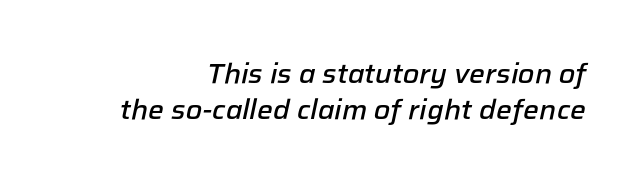
Q: Is the text bold? A: Semi-bold.
Q: Is the text italic (slanted)? A: Yes, it leans right by about 12 degrees.
Q: Is the text underlined? A: No.
Q: How is the paragraph aligned? A: Right-aligned.
Q: Is the spacing between letters normal or unusually wide? A: Normal.
Q: Is the spacing between lines tight, normal or loose? A: Normal.
Q: Width (condensed, normal, or wide)? A: Normal.
Q: Stroke contrast? A: Low.
Q: x-height? A: Medium.
Q: Monospaced? A: No.
